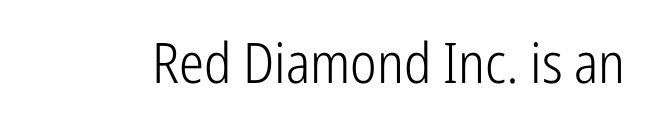
The cut favours lightness, reaching ordinary text weight at its darkest. Note the varied advance widths — an 'i' is clearly narrower than an 'm'. Is the letter spacing exaggerated? No — it looks like the ordinary default. A clean baseline with only descenders dipping below it. In terms of letterform style, serifs are entirely absent. Characters remain perfectly vertical along every line.
